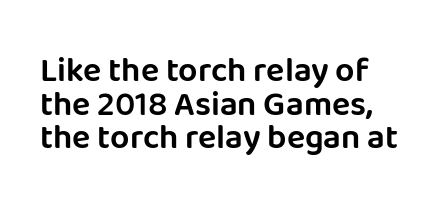
Q: Is the text italic (slanted)? A: No, it is upright.
Q: Is the typeface a serif or a sans-serif typeface? A: Sans-serif.
Q: Is the text underlined? A: No.
Q: Is the spacing between letters normal or unusually wide? A: Normal.
Q: Is the spacing between lines tight, normal or loose? A: Tight.
Q: Width (condensed, normal, or wide)? A: Normal.
Q: Stroke contrast? A: Low.
Q: x-height? A: Large.
Q: Monospaced? A: No.
